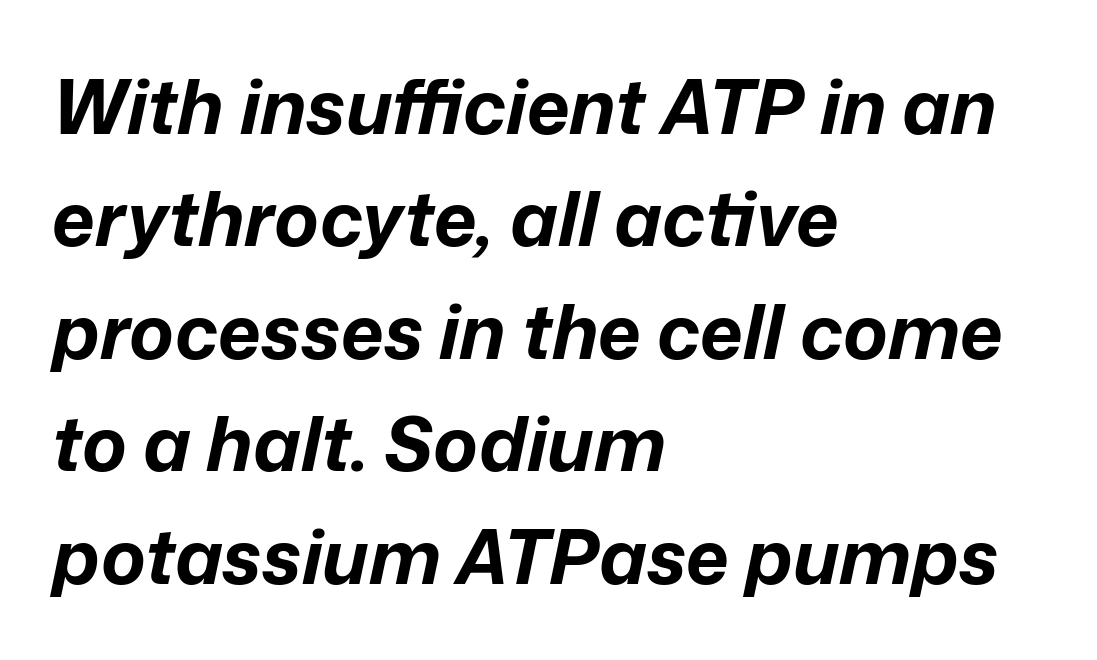
The image shows 75 px bold type, italic (leaning right); set left-aligned, normal line spacing (1.5x), normal letter spacing, not underlined; low stroke contrast and a medium x-height.
